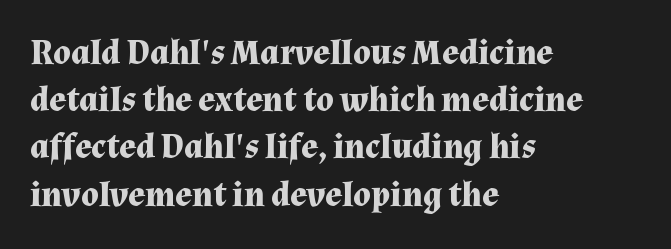
The image shows 35 px bold serif type, upright; set left-aligned, normal line spacing (1.35x), normal letter spacing, not underlined; medium stroke contrast and a medium x-height.
